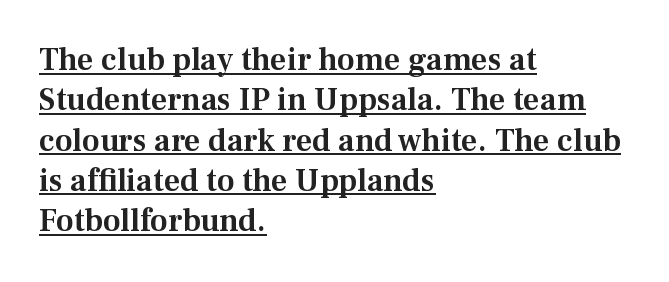
{"serif": "yes", "italic": "no", "width": "normal", "stroke_contrast": "medium", "x_height": "medium", "monospaced": "no", "underline": "yes", "align": "left", "line_spacing": "normal", "line_spacing_ratio": 1.26, "letter_spacing": "normal", "letter_spacing_em": 0.0, "glyph_px": 32}
